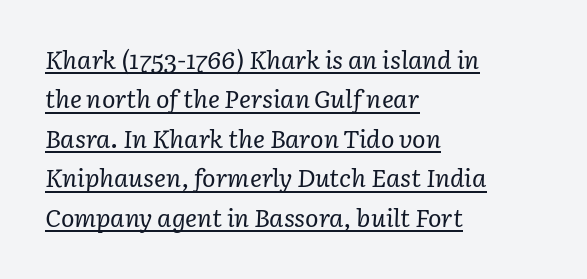
Words appear dense and cohesive because spacing is normal. The passage is arranged the way most books set body copy — flush left. Compared with undecorated copy, this sample adds a rule below the words. Summary of weight: not heavy and not bold. Interline gaps are of average width in this sample.
